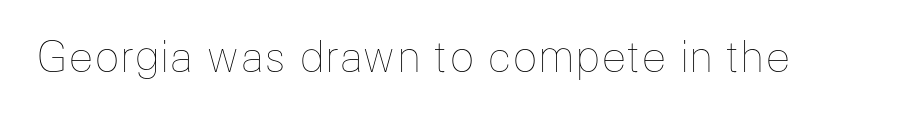
Q: Is the text bold? A: No.
Q: Is the text italic (slanted)? A: No, it is upright.
Q: Is the text underlined? A: No.
Q: Is the spacing between letters normal or unusually wide? A: Normal.
Q: Width (condensed, normal, or wide)? A: Normal.
Q: Stroke contrast? A: Low.
Q: x-height? A: Medium.
Q: Monospaced? A: No.
